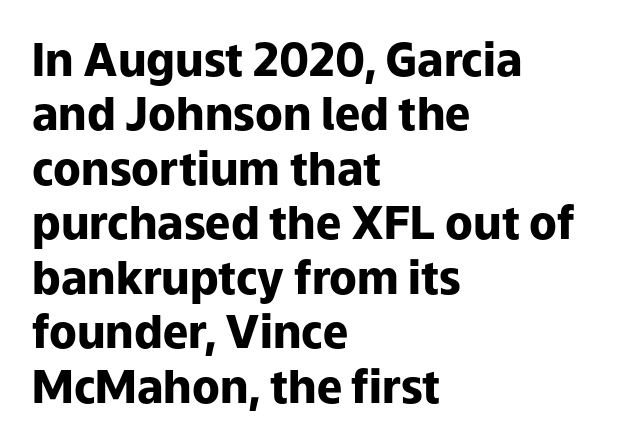
Q: Is the text bold? A: Yes.
Q: Is the text italic (slanted)? A: No, it is upright.
Q: Is the typeface a serif or a sans-serif typeface? A: Sans-serif.
Q: Is the text underlined? A: No.
Q: How is the paragraph aligned? A: Left-aligned.
Q: Is the spacing between letters normal or unusually wide? A: Normal.
Q: Width (condensed, normal, or wide)? A: Normal.
Q: Stroke contrast? A: Low.
Q: x-height? A: Medium.
Q: Monospaced? A: No.
